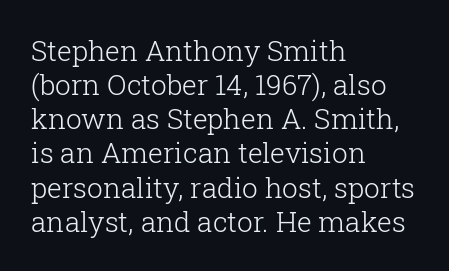
The image shows 28 px light serif type, upright; set left-aligned, line spacing 1.22x, normal letter spacing, not underlined; low stroke contrast and a medium x-height.
